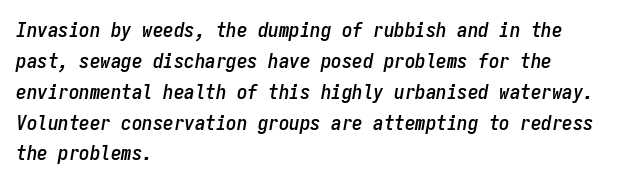
The image shows 21 px text type, italic (leaning right); set left-aligned, normal line spacing (1.47x), normal letter spacing, not underlined.
